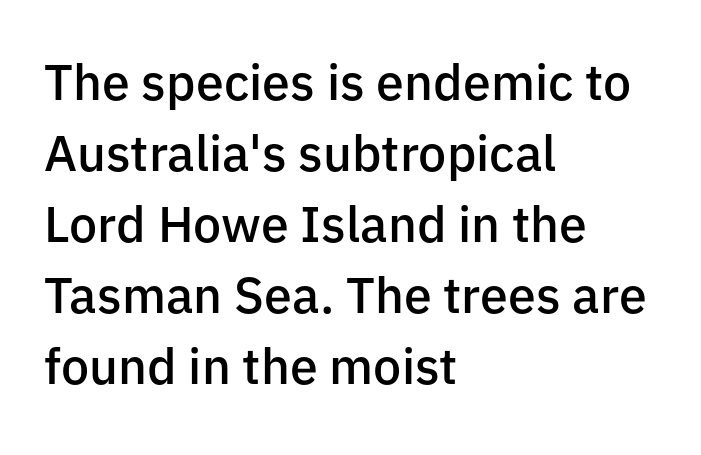
Q: Is the text bold? A: Semi-bold.
Q: Is the text italic (slanted)? A: No, it is upright.
Q: Is the typeface a serif or a sans-serif typeface? A: Sans-serif.
Q: Is the text underlined? A: No.
Q: How is the paragraph aligned? A: Left-aligned.
Q: Is the spacing between letters normal or unusually wide? A: Normal.
Q: Is the spacing between lines tight, normal or loose? A: Normal.
Q: Width (condensed, normal, or wide)? A: Normal.
Q: Stroke contrast? A: Low.
Q: x-height? A: Medium.
Q: Monospaced? A: No.
